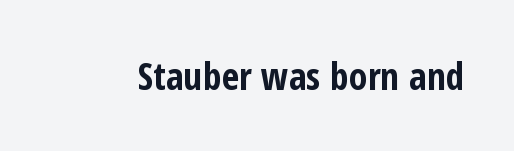
The image shows 38 px bold, condensed sans-serif type, upright; set normal letter spacing, not underlined; low stroke contrast and a medium x-height.
